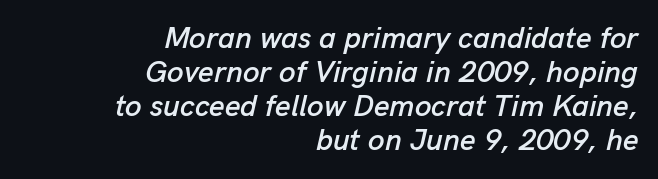
Baseline-to-baseline distance is barely more than the letter height. This sample uses plain, unmodified letter spacing. The lines in this sample share a right terminus and differ only in where they begin. Character widths vary here, with narrow letters taking less room than wide ones. Honestly, there is no underline to notice here at all. Italic: yes, the glyphs are oblique.
